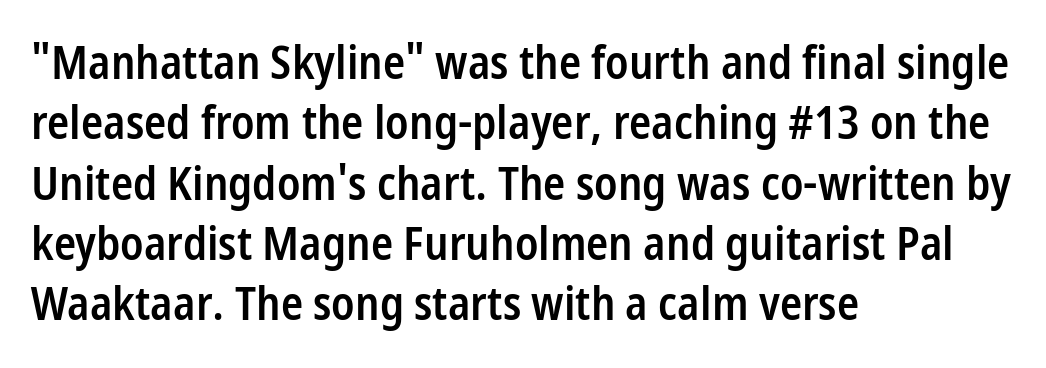
{"serif": "no", "italic": "no", "bold": "semi", "weight": "semibold", "width": "condensed", "stroke_contrast": "low", "x_height": "medium", "monospaced": "no", "underline": "no", "align": "left", "line_spacing": "normal", "line_spacing_ratio": 1.31, "letter_spacing": "normal", "letter_spacing_em": 0.0, "glyph_px": 46}
